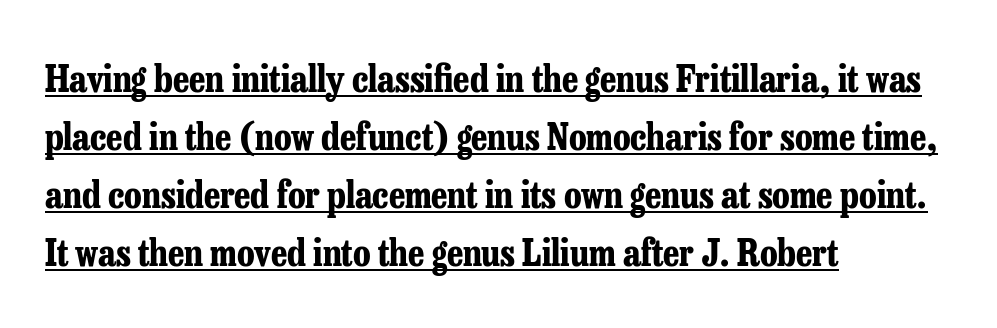
Q: Is the text bold? A: Yes.
Q: Is the text italic (slanted)? A: No, it is upright.
Q: Is the typeface a serif or a sans-serif typeface? A: Serif.
Q: Is the text underlined? A: Yes.
Q: How is the paragraph aligned? A: Left-aligned.
Q: Is the spacing between letters normal or unusually wide? A: Normal.
Q: Is the spacing between lines tight, normal or loose? A: Normal.
Q: Width (condensed, normal, or wide)? A: Condensed.
Q: Stroke contrast? A: Low.
Q: x-height? A: Medium.
Q: Monospaced? A: No.
